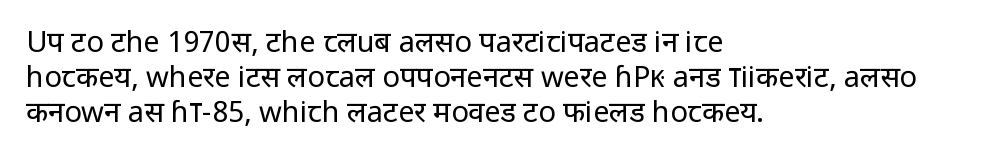
{"serif": "no", "italic": "no", "bold": "no", "weight": "regular", "width": "normal", "stroke_contrast": "low", "x_height": "medium", "monospaced": "no", "underline": "no", "align": "left", "line_spacing_ratio": 1.21, "letter_spacing": "normal", "letter_spacing_em": 0.0, "glyph_px": 29}
